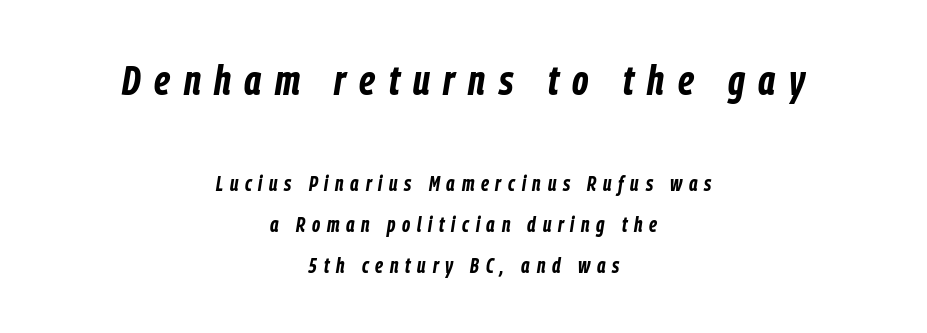
The image shows 42 px bold, condensed type, italic (leaning right); set centered, loose line spacing (1.96x), unusually wide letter spacing (+0.32 em), not underlined; the first (top) block is 2.0x larger; low stroke contrast and a medium x-height.
